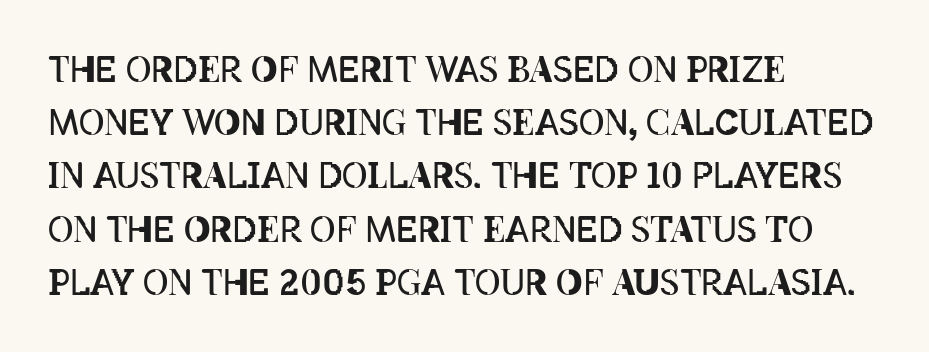
{"italic": "no", "bold": "no", "weight": "regular", "width": "condensed", "stroke_contrast": "low", "x_height": "large", "monospaced": "no", "underline": "no", "align": "left", "line_spacing": "normal", "line_spacing_ratio": 1.52, "letter_spacing": "normal", "letter_spacing_em": 0.0, "glyph_px": 35}
